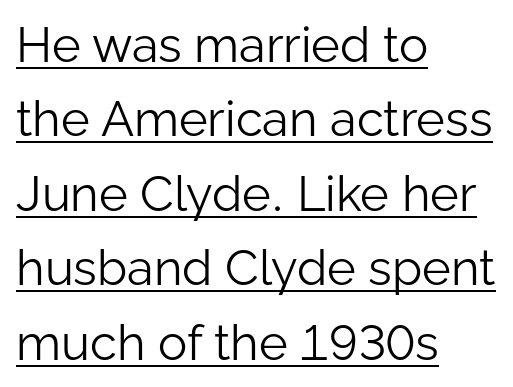
Q: Is the text bold? A: No.
Q: Is the text italic (slanted)? A: No, it is upright.
Q: Is the typeface a serif or a sans-serif typeface? A: Sans-serif.
Q: Is the text underlined? A: Yes.
Q: How is the paragraph aligned? A: Left-aligned.
Q: Is the spacing between letters normal or unusually wide? A: Normal.
Q: Is the spacing between lines tight, normal or loose? A: Normal.
Q: Width (condensed, normal, or wide)? A: Normal.
Q: Stroke contrast? A: Low.
Q: x-height? A: Medium.
Q: Monospaced? A: No.
